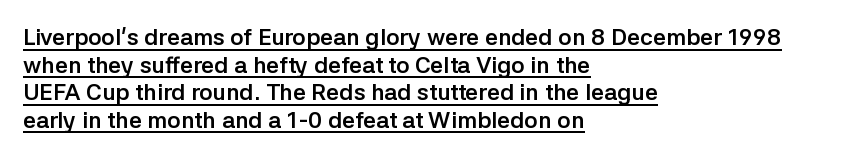
{"italic": "no", "bold": "yes", "underline": "yes", "align": "left", "line_spacing_ratio": 1.2, "letter_spacing": "normal", "letter_spacing_em": 0.0, "glyph_px": 23}
